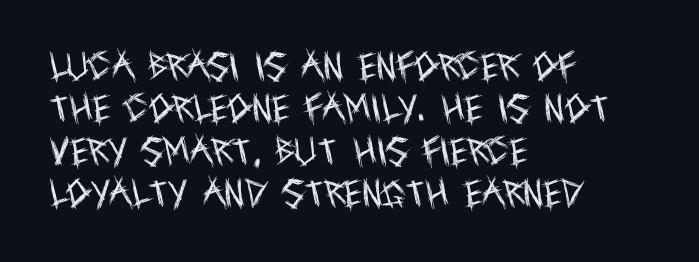
Q: Is the text bold? A: No.
Q: Is the text italic (slanted)? A: No, it is upright.
Q: Is the typeface a serif or a sans-serif typeface? A: Sans-serif.
Q: Is the text underlined? A: No.
Q: How is the paragraph aligned? A: Left-aligned.
Q: Is the spacing between letters normal or unusually wide? A: Normal.
Q: Is the spacing between lines tight, normal or loose? A: Normal.
Q: Width (condensed, normal, or wide)? A: Condensed.
Q: x-height? A: Large.
Q: Monospaced? A: No.
